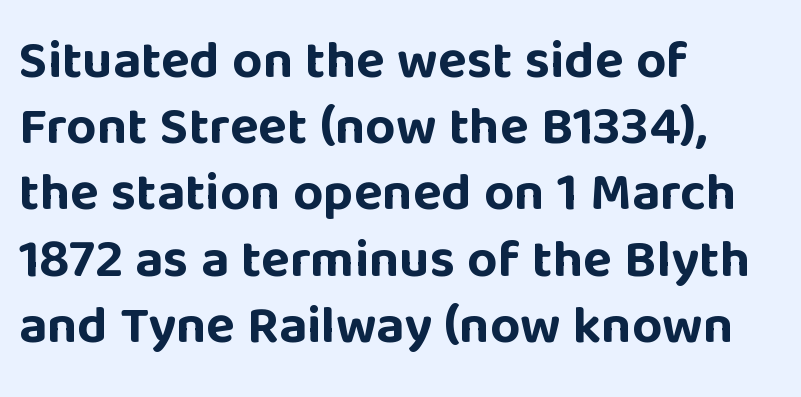
Does the type have serifs? No, each stem ends abruptly. The letters advance in unequal steps, a hallmark of proportional type. Evenly set lines give the paragraph a standard silhouette. The glyphs are unaccompanied by any horizontal stroke below them. Unlike italic type, these characters show no tilt at all.
